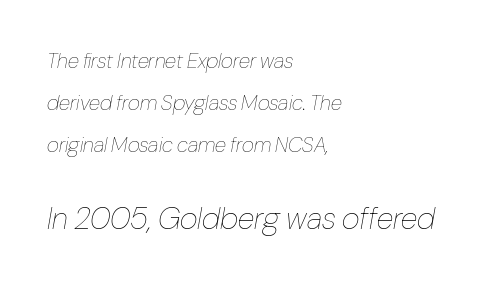
Q: Is the text bold? A: No.
Q: Is the text italic (slanted)? A: Yes, it leans right by about 10 degrees.
Q: Is the text underlined? A: No.
Q: How is the paragraph aligned? A: Left-aligned.
Q: Is the spacing between letters normal or unusually wide? A: Normal.
Q: Is the spacing between lines tight, normal or loose? A: Loose.
Q: Which block of text is set in a larger size, the first (top) or the second (bottom)? A: The second (bottom) one.
Q: Width (condensed, normal, or wide)? A: Condensed.
Q: Stroke contrast? A: Low.
Q: x-height? A: Medium.
Q: Monospaced? A: No.
